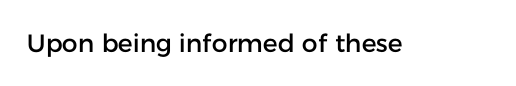
The image shows 25 px text type, upright; set normal letter spacing, not underlined.
